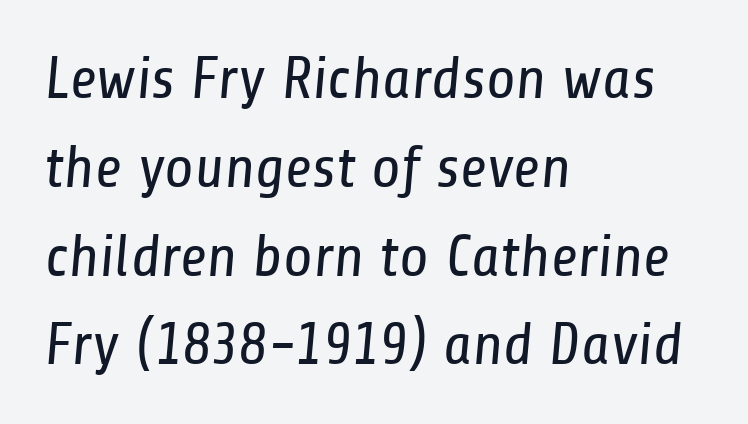
{"serif": "no", "bold": "no", "weight": "regular", "width": "condensed", "stroke_contrast": "low", "x_height": "medium", "monospaced": "no", "underline": "no", "align": "left", "line_spacing": "normal", "line_spacing_ratio": 1.48, "letter_spacing": "normal", "letter_spacing_em": 0.0, "glyph_px": 60}
